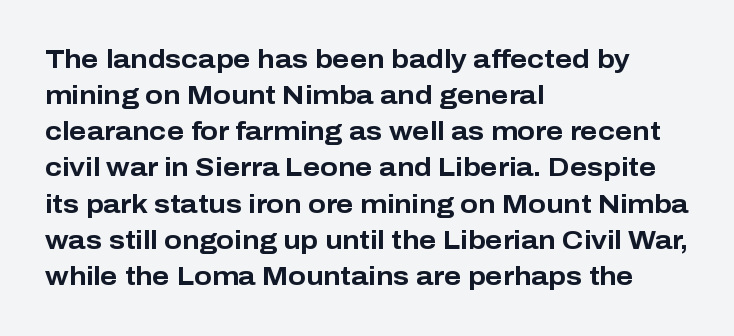
Clear beneath every line of the passage. The typography opts for an upright posture over an oblique one. Evenly set lines give the paragraph a standard silhouette. Standard letterfit; no display-style spreading of the glyphs. The compositor pushed each line to the left boundary.
